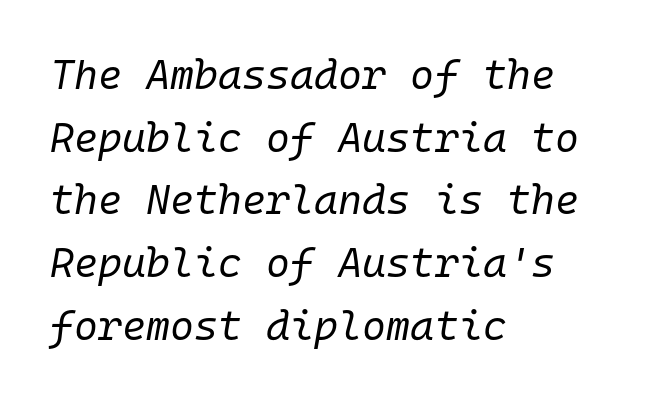
What stands out about the letter spacing? Nothing — it is the standard amount. Vertical stems look standard width or narrower in stroke. Italic: yes, the glyphs are oblique. Monospaced: the letters line up in strict vertical columns. Horizontally, the lines are justified to the leading edge only.
